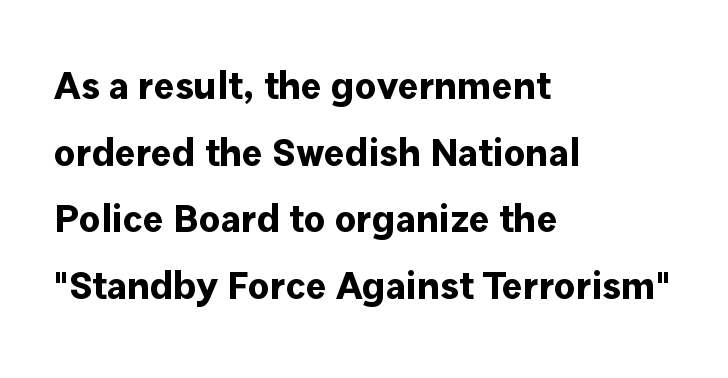
The image shows 39 px bold sans-serif type, upright; set left-aligned, line spacing 1.71x, normal letter spacing, not underlined; low stroke contrast and a medium x-height.
